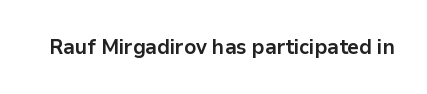
The letterforms sit shoulder to shoulder at normal distance. These lines were composed using upright roman letters. Check the space under the baseline: it is left empty. The sample has been set heavy, in full bold.
